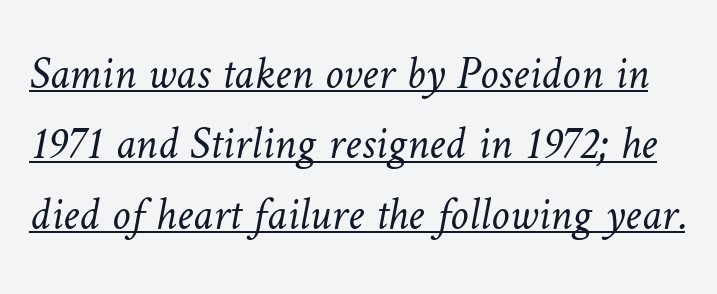
The image shows 46 px light type; set normal line spacing (1.53x), normal letter spacing, underlined; low stroke contrast and a medium x-height.
